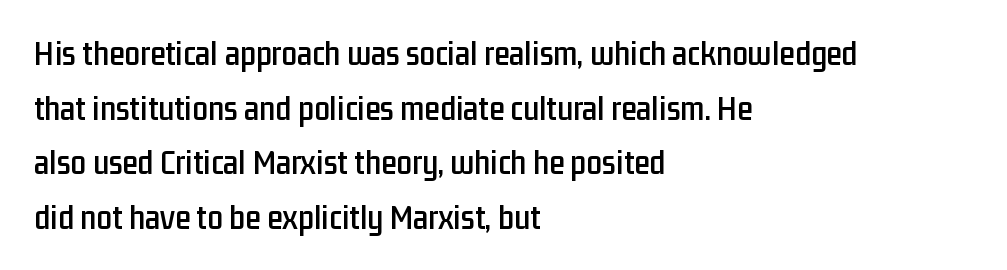
{"serif": "no", "italic": "no", "width": "condensed", "stroke_contrast": "low", "x_height": "medium", "monospaced": "no", "underline": "no", "align": "left", "line_spacing": "normal", "line_spacing_ratio": 1.56, "letter_spacing": "normal", "letter_spacing_em": 0.0, "glyph_px": 35}
